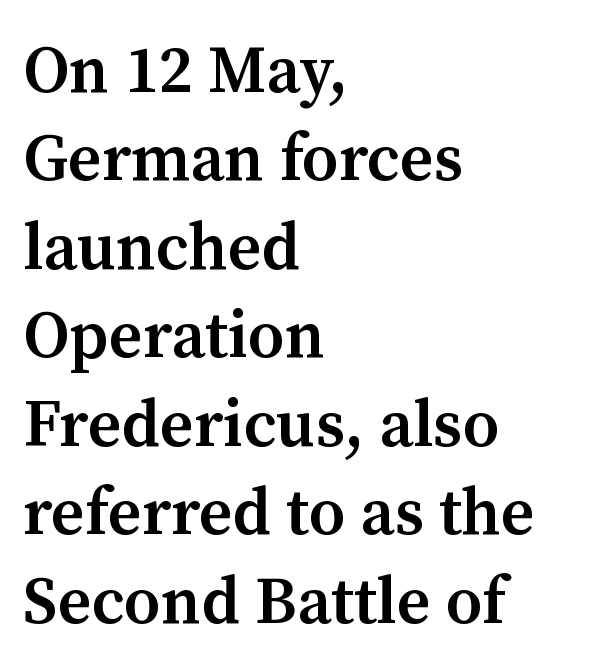
A bit beefed up — I'd call it semibold rather than bold. The line texture is even and compact thanks to regular tracking. Summary of vertical rhythm: regular, with standard interline spacing. You can tell it's not italic because the verticals are truly vertical. Descenders are the only things crossing below the line.
